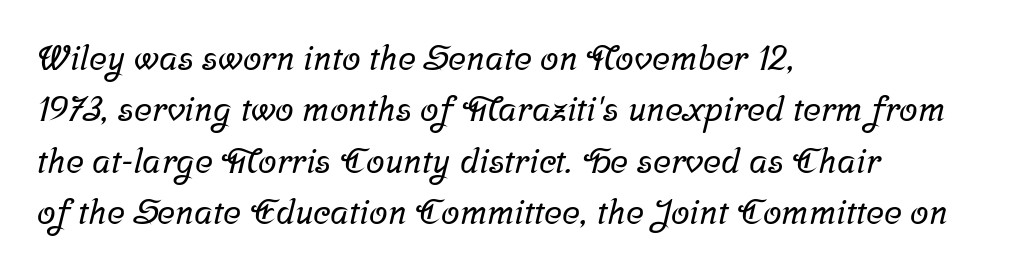
Q: Is the text underlined? A: No.
Q: How is the paragraph aligned? A: Left-aligned.
Q: Is the spacing between letters normal or unusually wide? A: Normal.
Q: Is the spacing between lines tight, normal or loose? A: Normal.
Q: Width (condensed, normal, or wide)? A: Normal.
Q: Stroke contrast? A: Low.
Q: x-height? A: Medium.
Q: Monospaced? A: No.
